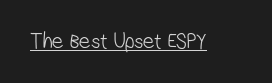
{"bold": "no", "underline": "yes", "letter_spacing": "normal", "letter_spacing_em": 0.0, "glyph_px": 22}
